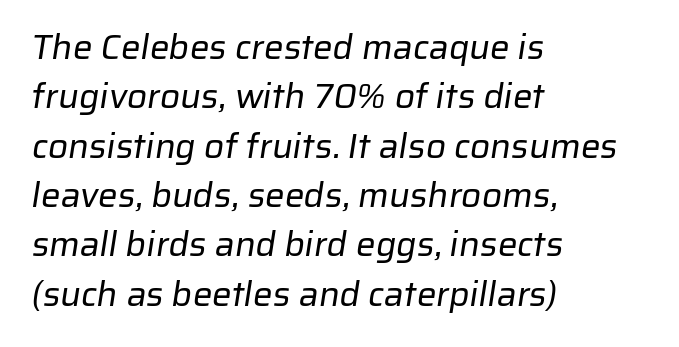
The vertical gap from one line to the next is medium. The face used here is a sans, in the tradition of grotesques and geometrics. The passage is arranged the way most books set body copy — flush left. Do the characters align in a grid? No, the font is proportional. Ink coverage per letter is moderate at most.
